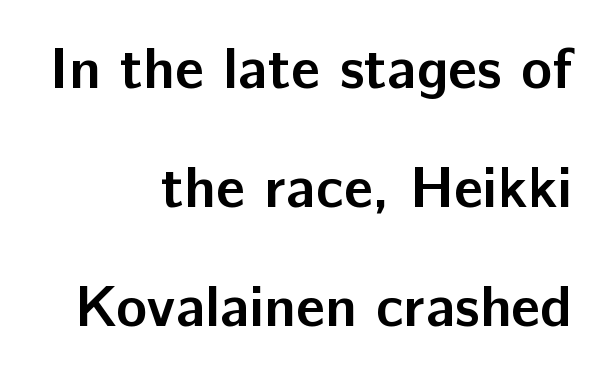
Q: Is the text bold? A: Yes.
Q: Is the text italic (slanted)? A: No, it is upright.
Q: Is the typeface a serif or a sans-serif typeface? A: Sans-serif.
Q: Is the text underlined? A: No.
Q: How is the paragraph aligned? A: Right-aligned.
Q: Is the spacing between letters normal or unusually wide? A: Normal.
Q: Is the spacing between lines tight, normal or loose? A: Loose.
Q: Width (condensed, normal, or wide)? A: Normal.
Q: Stroke contrast? A: Low.
Q: x-height? A: Medium.
Q: Monospaced? A: No.
